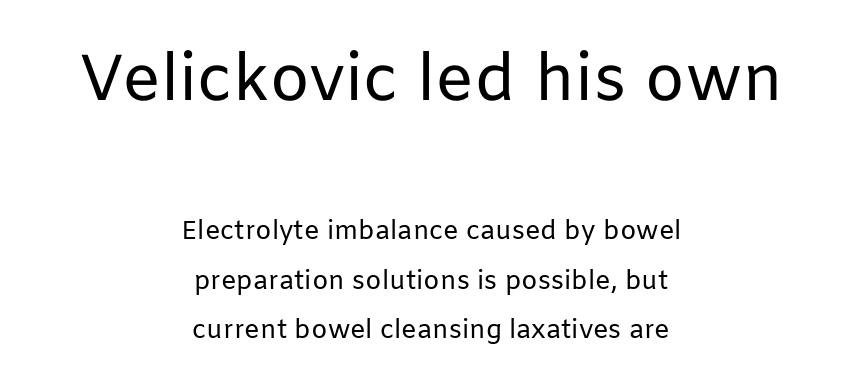
The image shows 65 px regular-weight sans-serif type, upright; set centered, loose line spacing (1.9x), normal letter spacing, not underlined; the first (top) block is 2.5x larger; low stroke contrast and a medium x-height.
